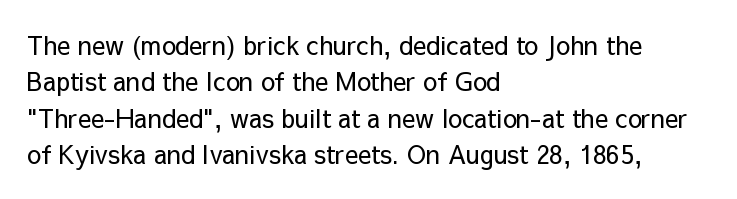
Q: Is the text bold? A: No.
Q: Is the text italic (slanted)? A: No, it is upright.
Q: Is the text underlined? A: No.
Q: How is the paragraph aligned? A: Left-aligned.
Q: Is the spacing between letters normal or unusually wide? A: Normal.
Q: Is the spacing between lines tight, normal or loose? A: Normal.
